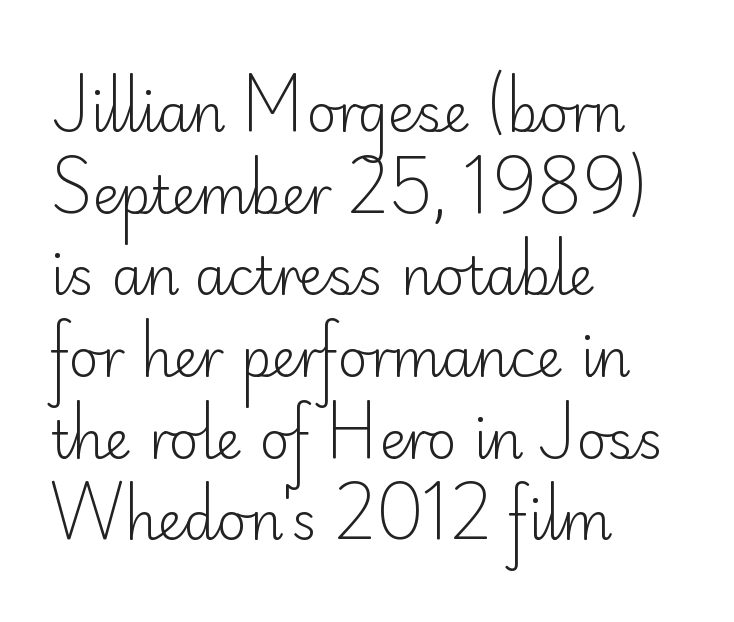
{"serif": "no", "italic": "no", "bold": "no", "weight": "light", "width": "normal", "stroke_contrast": "low", "x_height": "small", "monospaced": "no", "underline": "no", "align": "left", "line_spacing": "normal", "line_spacing_ratio": 1.57, "letter_spacing": "normal", "letter_spacing_em": 0.0, "glyph_px": 52}
